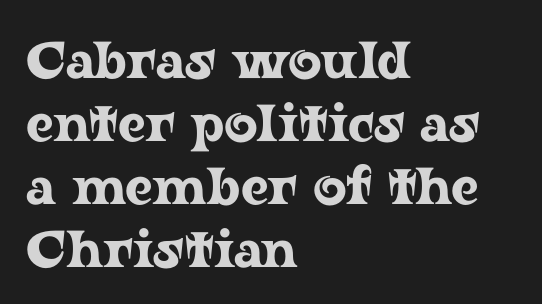
Q: Is the text italic (slanted)? A: No, it is upright.
Q: Is the typeface a serif or a sans-serif typeface? A: Serif.
Q: Is the text underlined? A: No.
Q: How is the paragraph aligned? A: Left-aligned.
Q: Is the spacing between letters normal or unusually wide? A: Normal.
Q: Width (condensed, normal, or wide)? A: Wide.
Q: Stroke contrast? A: Low.
Q: x-height? A: Medium.
Q: Monospaced? A: No.
